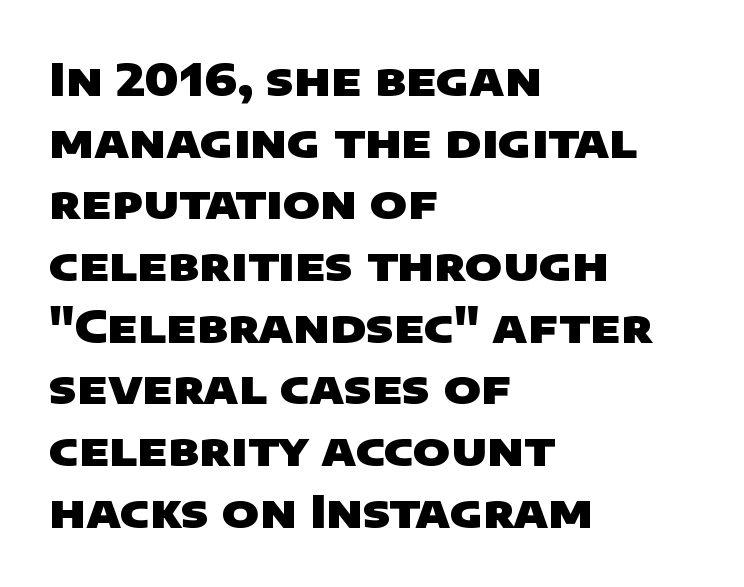
{"serif": "no", "bold": "yes", "weight": "heavy", "width": "wide", "stroke_contrast": "low", "x_height": "large", "monospaced": "no", "underline": "no", "align": "left", "line_spacing": "normal", "line_spacing_ratio": 1.37, "letter_spacing": "normal", "letter_spacing_em": 0.0, "glyph_px": 45}
